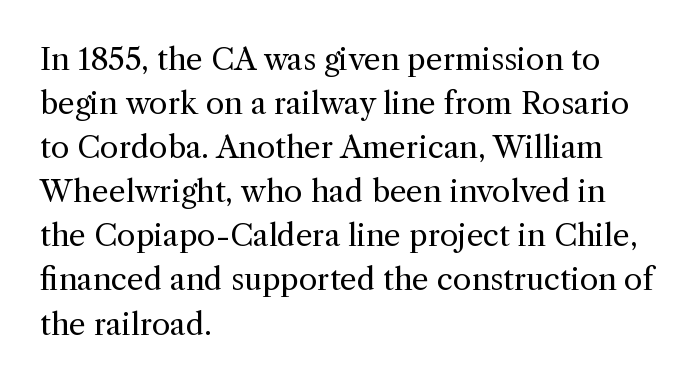
When letters stand straight like this, we call the style roman or upright. The passage shown has conventional tracking throughout. Letters rest on an invisible, unmarked baseline. One-word summary of the alignment: left. A light-to-regular cut is what we see here.
